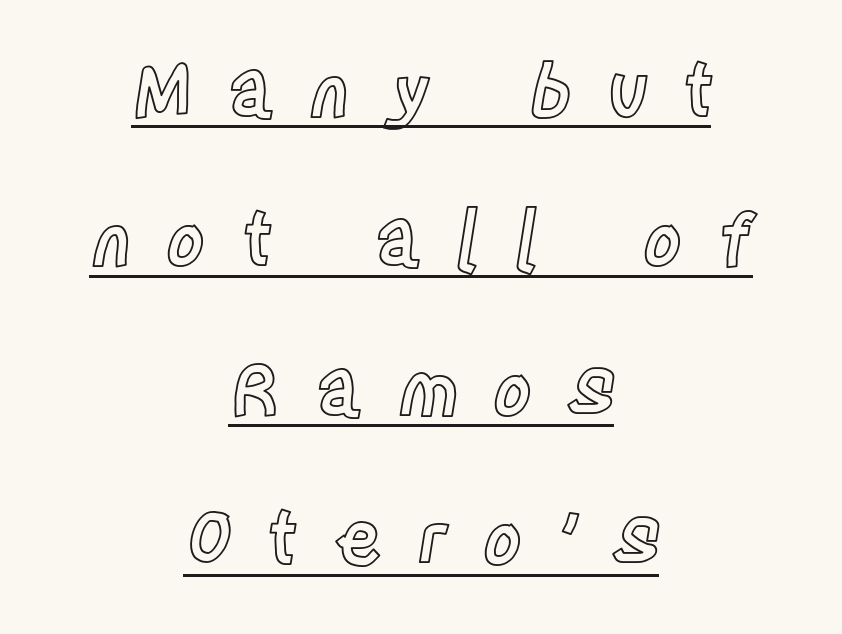
{"width": "condensed", "x_height": "large", "monospaced": "no", "underline": "yes", "align": "center", "line_spacing": "loose", "line_spacing_ratio": 2.02, "letter_spacing": "wide", "letter_spacing_em": 0.46, "glyph_px": 74}
